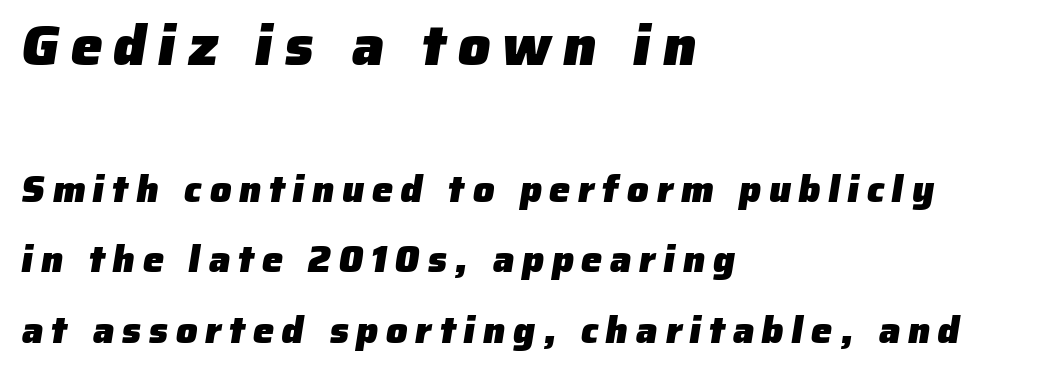
The image shows 57 px heavy sans-serif type; set left-aligned, line spacing 1.85x, unusually wide letter spacing (+0.2 em), not underlined; the first (top) block is 1.5x larger; low stroke contrast and a medium x-height.
